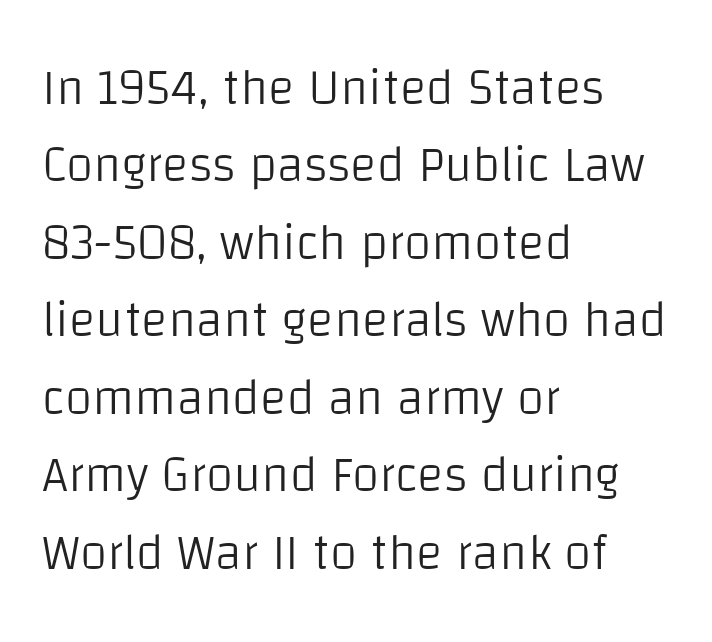
The image shows 50 px light sans-serif type, upright; set left-aligned, normal line spacing (1.55x), normal letter spacing, not underlined; low stroke contrast and a large x-height.
